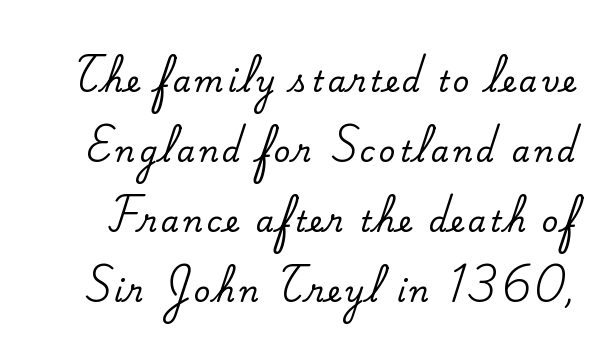
Q: Is the text italic (slanted)? A: Yes.
Q: Is the typeface a serif or a sans-serif typeface? A: Serif.
Q: Is the text underlined? A: No.
Q: Is the spacing between lines tight, normal or loose? A: Loose.
Q: Width (condensed, normal, or wide)? A: Normal.
Q: Stroke contrast? A: Medium.
Q: x-height? A: Small.
Q: Monospaced? A: No.
